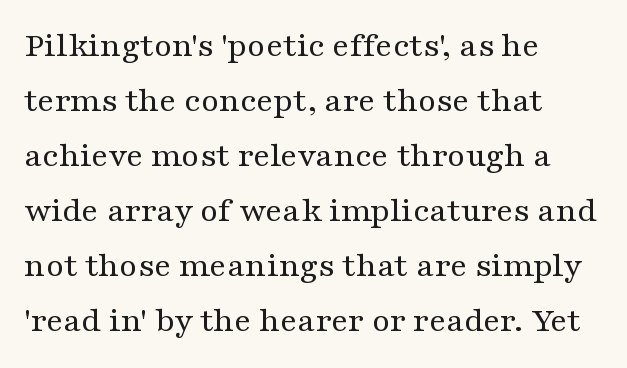
These lines were composed using upright roman letters. A serif font was chosen for this passage. One glance says typical: line gaps are just what's usual. Character widths vary here, with narrow letters taking less room than wide ones. Honestly, there is no underline to notice here at all. The weight would be labelled regular, book, light, or lighter still.
